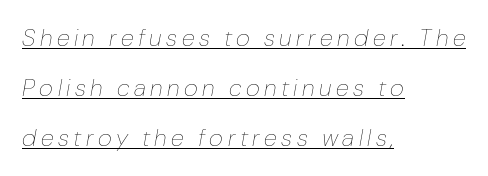
Q: Is the text bold? A: No.
Q: Is the text italic (slanted)? A: Yes, it leans right by about 10 degrees.
Q: Is the text underlined? A: Yes.
Q: How is the paragraph aligned? A: Left-aligned.
Q: Is the spacing between lines tight, normal or loose? A: Loose.
